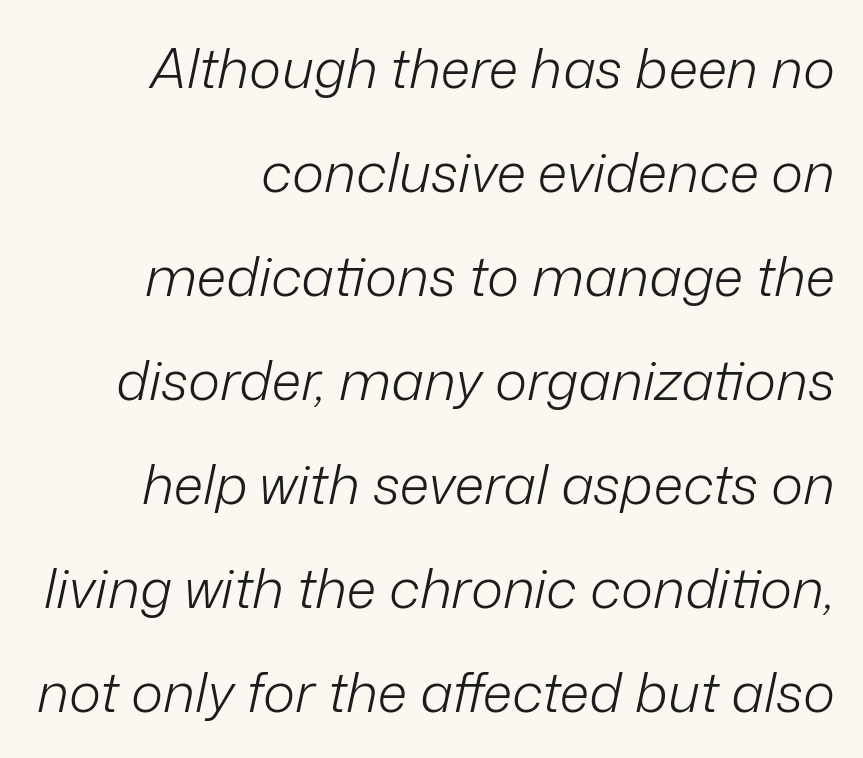
Q: Is the text bold? A: No.
Q: Is the text italic (slanted)? A: Yes, it leans right by about 12 degrees.
Q: Is the text underlined? A: No.
Q: How is the paragraph aligned? A: Right-aligned.
Q: Is the spacing between letters normal or unusually wide? A: Normal.
Q: Width (condensed, normal, or wide)? A: Normal.
Q: Stroke contrast? A: Low.
Q: x-height? A: Medium.
Q: Monospaced? A: No.
